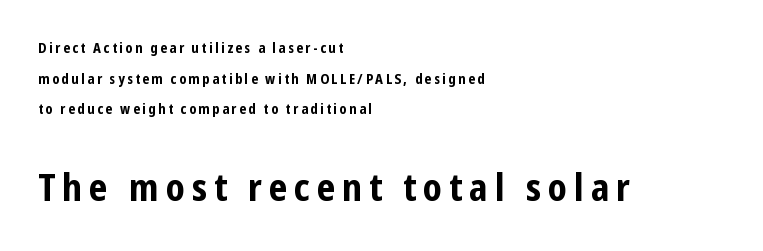
Q: Is the text bold? A: Yes.
Q: Is the text italic (slanted)? A: No, it is upright.
Q: Is the typeface a serif or a sans-serif typeface? A: Sans-serif.
Q: Is the text underlined? A: No.
Q: How is the paragraph aligned? A: Left-aligned.
Q: Is the spacing between lines tight, normal or loose? A: Loose.
Q: Which block of text is set in a larger size, the first (top) or the second (bottom)? A: The second (bottom) one.
Q: Width (condensed, normal, or wide)? A: Condensed.
Q: Stroke contrast? A: Low.
Q: x-height? A: Medium.
Q: Monospaced? A: No.
